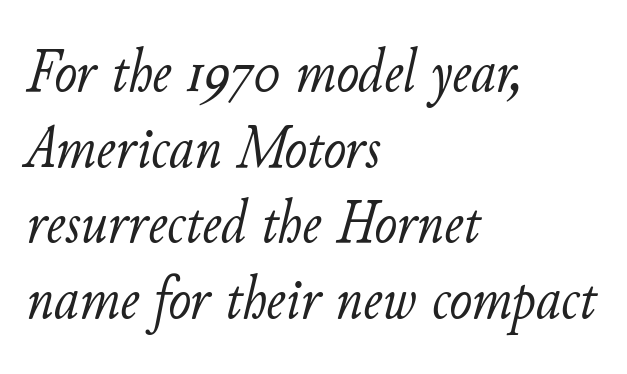
The specimen omits any rule beneath the text block's lines. Caption: standard tracking, unaltered. If you drew a line through each stem, it would be angled. No heavy texture on the line: the type isn't bold. These lines are rendered in a variable-pitch font.
